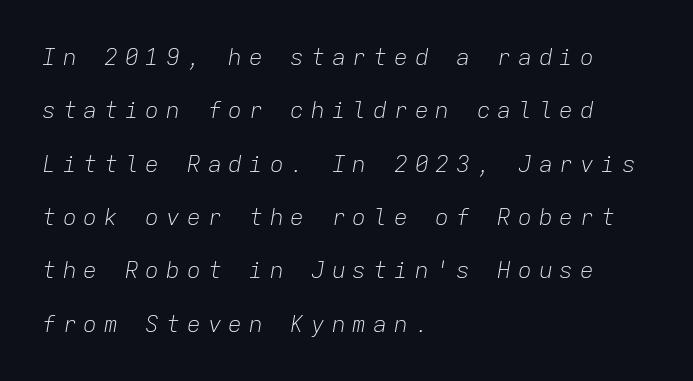
Loosely led — the rows are spread out. This sample uses an oblique cut, with every glyph tilted off the vertical. The strokes are not fattened; the text isn't bold. Words float on clear page, feet unadorned.
